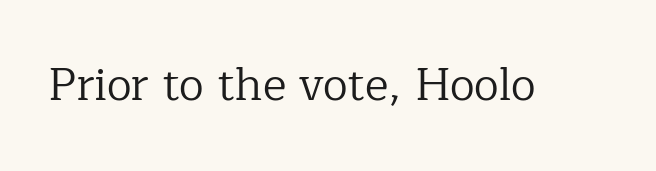
The image shows 45 px regular-weight serif type, upright; set normal letter spacing, not underlined; low stroke contrast and a medium x-height.
